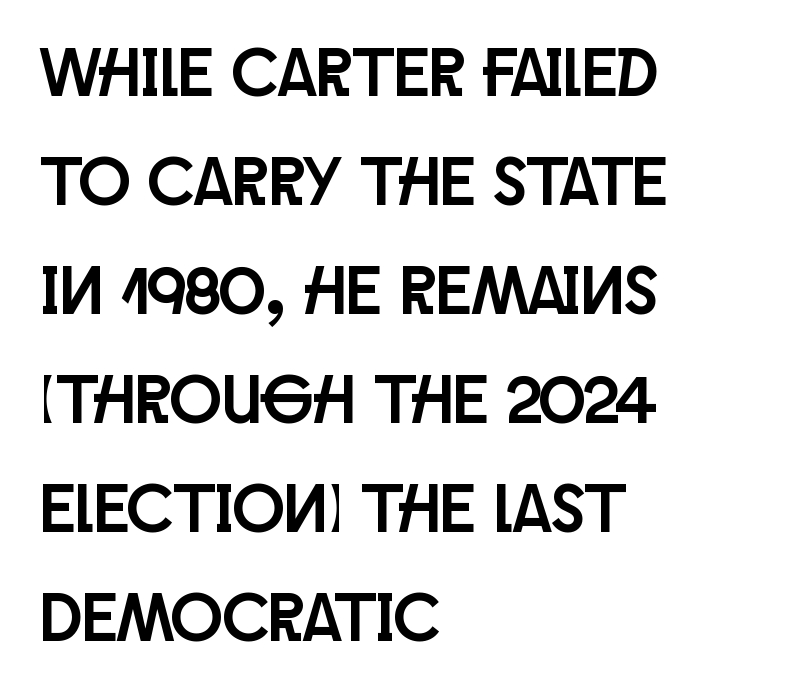
The image shows 69 px condensed sans-serif type, upright; set left-aligned, normal line spacing (1.58x), normal letter spacing, not underlined; low stroke contrast and a large x-height.
